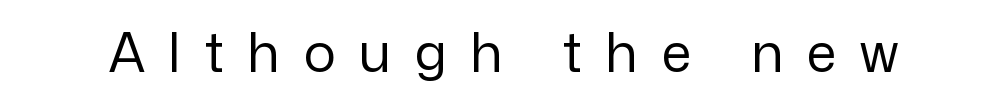
{"serif": "no", "italic": "no", "bold": "no", "weight": "regular", "width": "normal", "stroke_contrast": "low", "x_height": "medium", "monospaced": "no", "underline": "no", "letter_spacing": "wide", "letter_spacing_em": 0.44, "glyph_px": 54}
